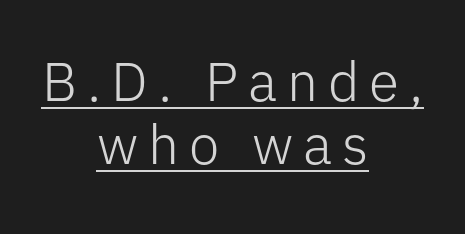
Each letter keeps its own natural width here, so spacing adapts to shape. The rendered words wear a rule along their underside. Honestly, the rows look squashed on top of each other. Leftover space on each line is divided equally before and after the words.
